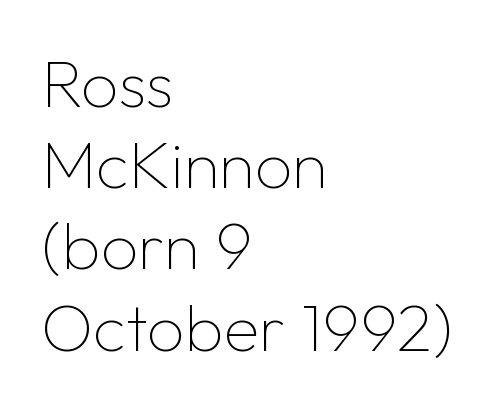
{"serif": "no", "italic": "no", "bold": "no", "weight": "thin", "width": "normal", "stroke_contrast": "low", "x_height": "medium", "monospaced": "no", "underline": "no", "align": "left", "line_spacing_ratio": 1.23, "letter_spacing": "normal", "letter_spacing_em": 0.0, "glyph_px": 66}
